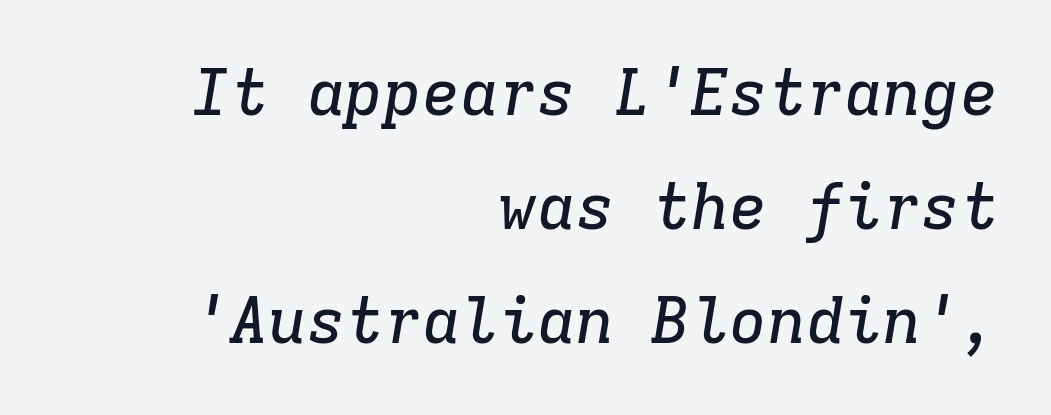
Q: Is the text italic (slanted)? A: Yes, it leans right by about 9 degrees.
Q: Is the typeface a serif or a sans-serif typeface? A: Serif.
Q: Is the text underlined? A: No.
Q: How is the paragraph aligned? A: Right-aligned.
Q: Is the spacing between letters normal or unusually wide? A: Normal.
Q: Width (condensed, normal, or wide)? A: Normal.
Q: Stroke contrast? A: Low.
Q: x-height? A: Medium.
Q: Monospaced? A: Yes.
